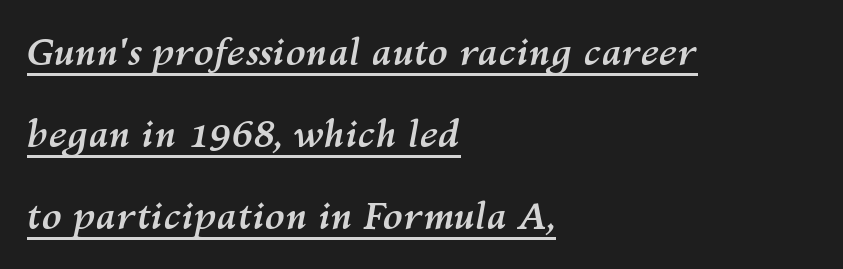
What decoration does the sample have? An underline. Spacing between characters is what you'd get straight out of the box. Varying glyph widths throughout — classic text-font behaviour. The font's italic variant was chosen for this text. Each glyph is drawn with heavy, bold strokes. Which margin do the lines hug? The left one — the right edge is uneven.
